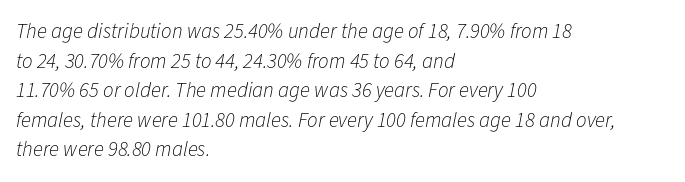
Honestly, the row spacing looks completely unremarkable. The lines are quadded left. These lines keep a tight, regular rhythm from letter to letter. Descenders are the only things crossing below the line. This is oblique type, the kind used for emphasis or titles.
